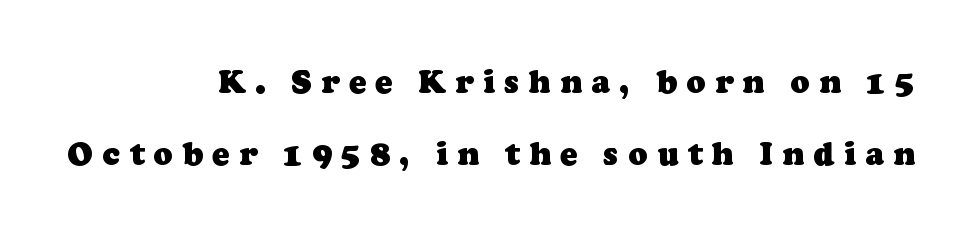
Q: Is the text bold? A: Yes.
Q: Is the typeface a serif or a sans-serif typeface? A: Serif.
Q: Is the text underlined? A: No.
Q: How is the paragraph aligned? A: Right-aligned.
Q: Is the spacing between letters normal or unusually wide? A: Unusually wide.
Q: Is the spacing between lines tight, normal or loose? A: Loose.
Q: Width (condensed, normal, or wide)? A: Normal.
Q: Stroke contrast? A: Low.
Q: x-height? A: Medium.
Q: Monospaced? A: No.
